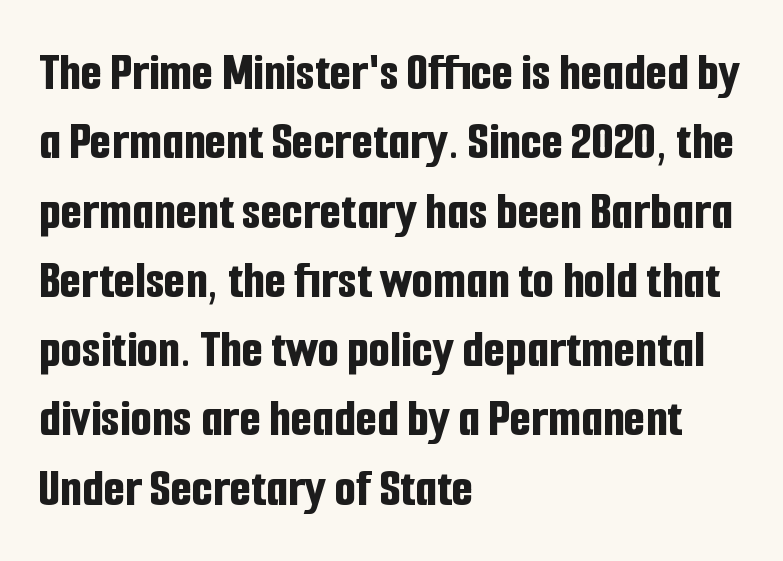
Q: Is the text bold? A: Yes.
Q: Is the text italic (slanted)? A: No, it is upright.
Q: Is the typeface a serif or a sans-serif typeface? A: Sans-serif.
Q: Is the text underlined? A: No.
Q: How is the paragraph aligned? A: Left-aligned.
Q: Is the spacing between letters normal or unusually wide? A: Normal.
Q: Is the spacing between lines tight, normal or loose? A: Normal.
Q: Width (condensed, normal, or wide)? A: Condensed.
Q: Stroke contrast? A: Low.
Q: x-height? A: Medium.
Q: Monospaced? A: No.
